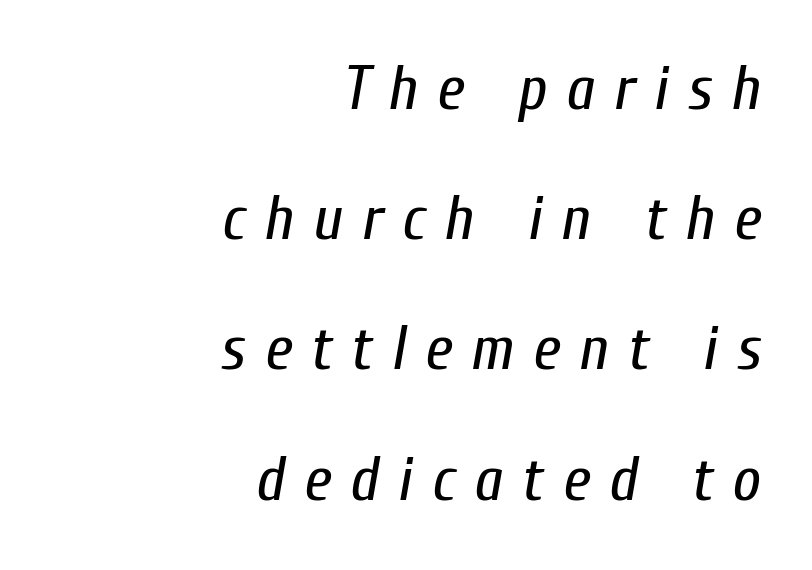
The lines in this sample share a right terminus and differ only in where they begin. Posture: slanted. Is this a fixed-width face? No — the glyphs have proportional, varying widths. Rows of type keep a wide berth in the vertical direction. The rendering inserts visible extra space after every character.
